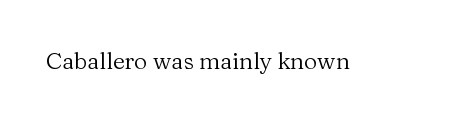
The type is set solid horizontally, with unmodified tracking. Words float on clear page, feet unadorned. A quiet, ordinary-to-light weight characterises the typeface. The type sits square on the baseline with zero lean.
